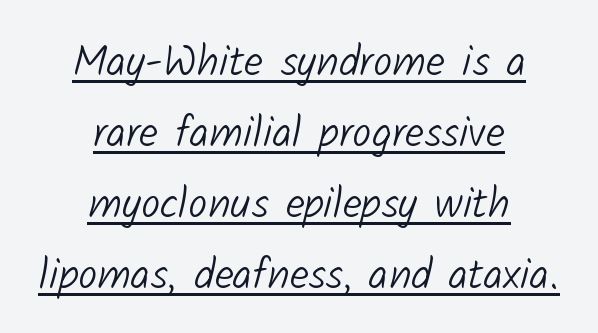
Q: Is the text bold? A: No.
Q: Is the typeface a serif or a sans-serif typeface? A: Sans-serif.
Q: Is the text underlined? A: Yes.
Q: How is the paragraph aligned? A: Centered.
Q: Is the spacing between letters normal or unusually wide? A: Normal.
Q: Is the spacing between lines tight, normal or loose? A: Normal.
Q: Width (condensed, normal, or wide)? A: Normal.
Q: Stroke contrast? A: Low.
Q: x-height? A: Medium.
Q: Monospaced? A: No.
